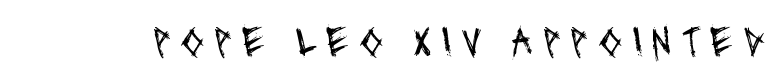
The image shows 42 px regular-weight, condensed sans-serif type; set unusually wide letter spacing (+0.23 em), not underlined; medium stroke contrast and a large x-height.
